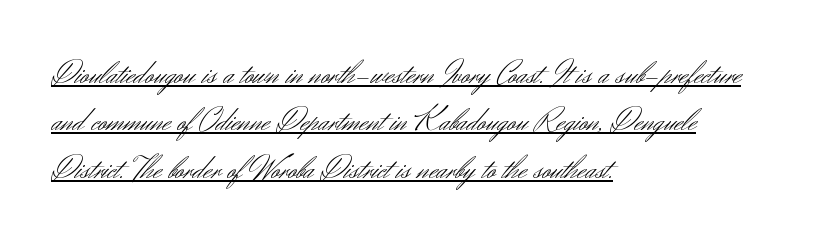
{"serif": "no", "bold": "no", "weight": "light", "width": "normal", "stroke_contrast": "medium", "x_height": "small", "monospaced": "no", "underline": "yes", "align": "left", "line_spacing": "normal", "line_spacing_ratio": 1.39, "letter_spacing": "normal", "letter_spacing_em": 0.0, "glyph_px": 34}
